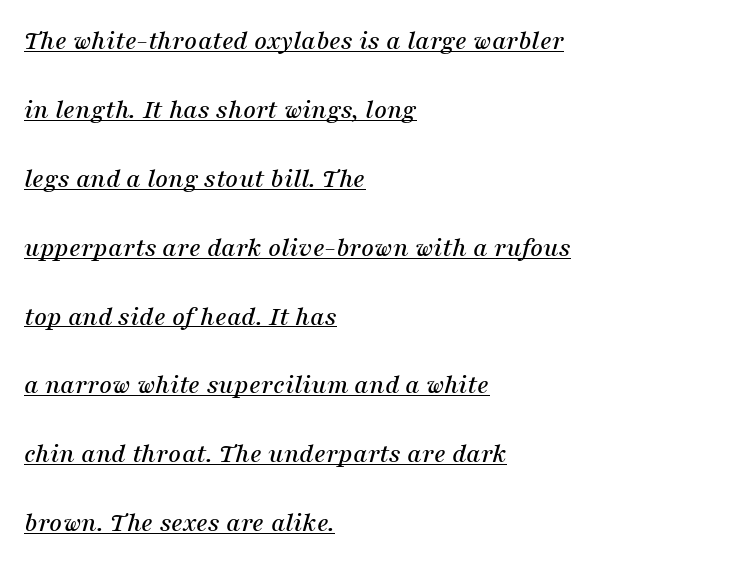
{"serif": "yes", "italic": "yes", "lean": "right", "slant_degrees": 16, "width": "normal", "stroke_contrast": "medium", "x_height": "medium", "monospaced": "no", "underline": "yes", "align": "left", "line_spacing": "loose", "line_spacing_ratio": 2.46, "letter_spacing": "normal", "letter_spacing_em": 0.0, "glyph_px": 28}
